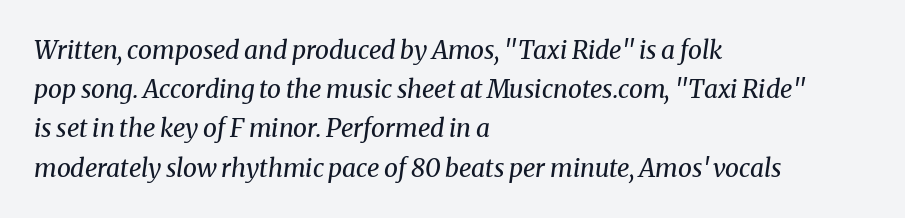
The image shows 25 px text type, italic (leaning right); set left-aligned, normal line spacing (1.57x), normal letter spacing, not underlined.
